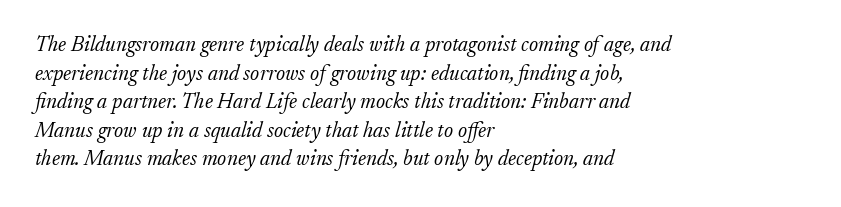
The letters sit at their default tracking, neither squeezed nor spread. Rows of type keep a routine distance in the vertical direction. Which margin do the lines hug? The left one — the right edge is uneven. The baseline area is clear.
